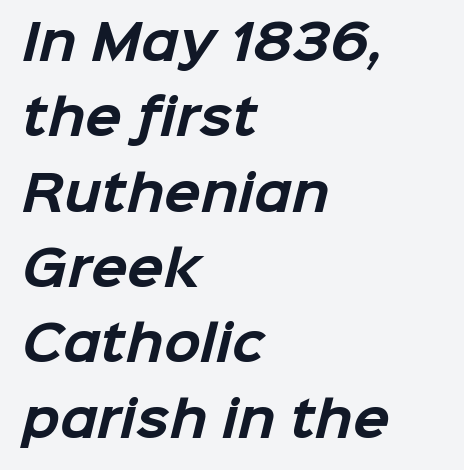
The image shows 48 px bold sans-serif type; set left-aligned, normal line spacing (1.57x), normal letter spacing, not underlined; low stroke contrast and a medium x-height.
